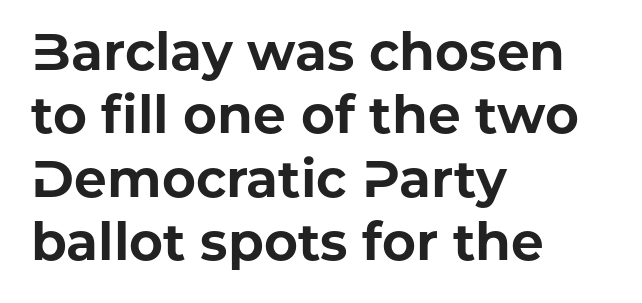
The image shows 52 px bold sans-serif type, upright; set left-aligned, line spacing 1.22x, normal letter spacing, not underlined; low stroke contrast and a medium x-height.
